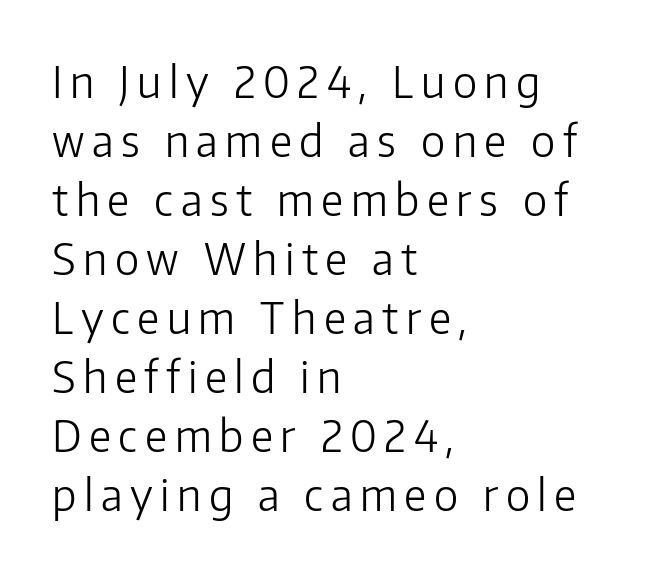
The image shows 44 px light sans-serif type, upright; set left-aligned, normal line spacing (1.34x), not underlined; low stroke contrast and a medium x-height.
